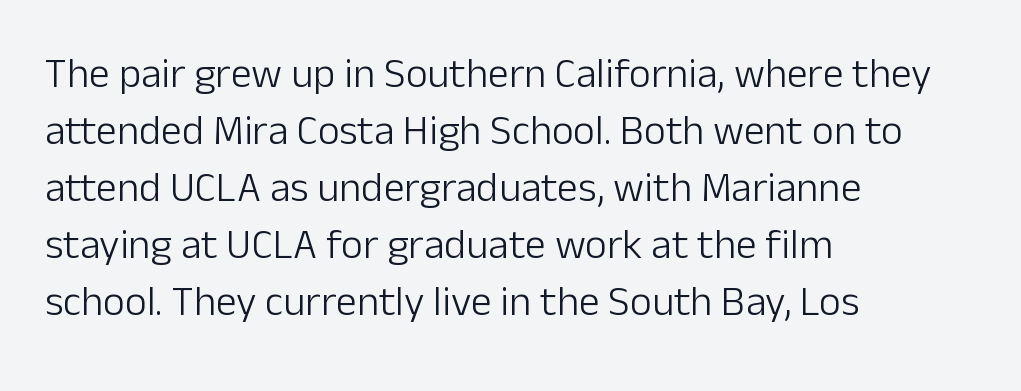
Evenly set lines give the paragraph a standard silhouette. Underline: absent. The lines in this sample share a left origin and differ only in where they stop. Characters follow at the spacing the type designer built in.
